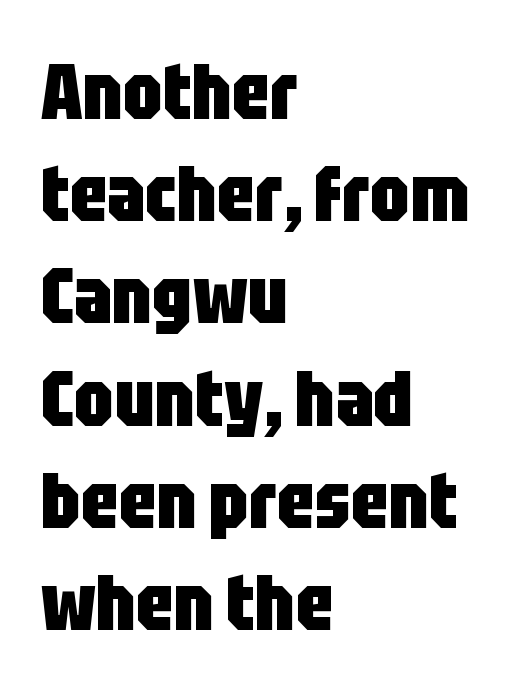
{"serif": "no", "italic": "no", "bold": "yes", "weight": "heavy", "width": "condensed", "stroke_contrast": "low", "x_height": "large", "monospaced": "no", "underline": "no", "align": "left", "line_spacing": "normal", "line_spacing_ratio": 1.31, "letter_spacing": "normal", "letter_spacing_em": 0.0, "glyph_px": 78}
